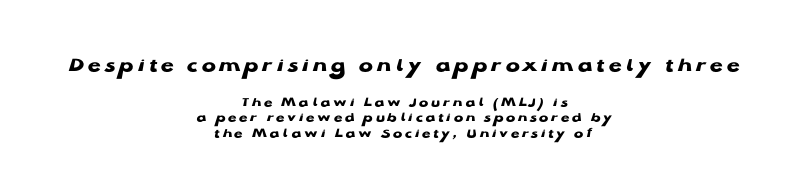
{"italic": "no", "bold": "yes", "underline": "no", "align": "center", "line_spacing": "tight", "line_spacing_ratio": 1.1, "larger_block": "first", "size_ratio": 1.5, "glyph_px": 21}
